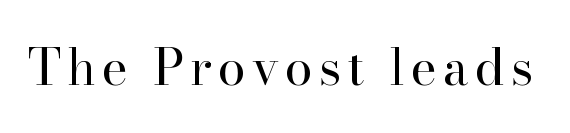
The image shows 50 px regular-weight serif type, upright; set not underlined; high stroke contrast and a small x-height.
